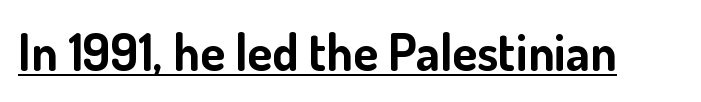
A typesetter would call this proportional, since set widths differ per character. Observe the absence of serifs on each vertical stroke in this sample. The string is rendered with underlining switched on. Spacing between characters is what you'd get straight out of the box. Unlike italic type, these characters show no tilt at all.
